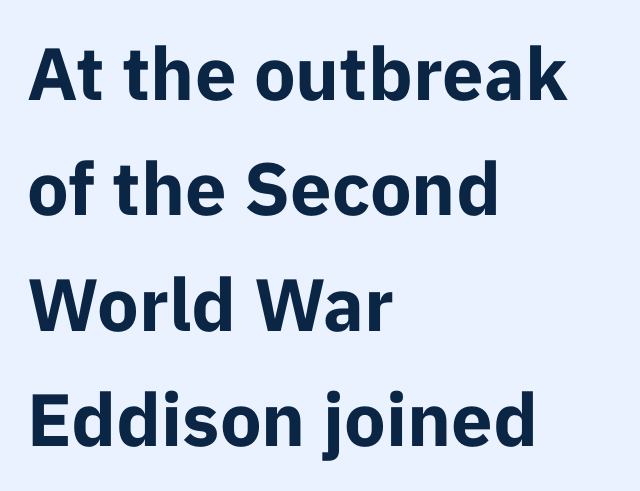
In terms of leading, this rendering sits right in the middle. The typography opts for an upright posture over an oblique one. I'd describe the lettering as bold — thick and assertive. Serif or sans? Sans — the stroke terminals are bare. Descender tails drop into unmarked territory. How are the letters spaced? Ordinarily, with no added tracking.
